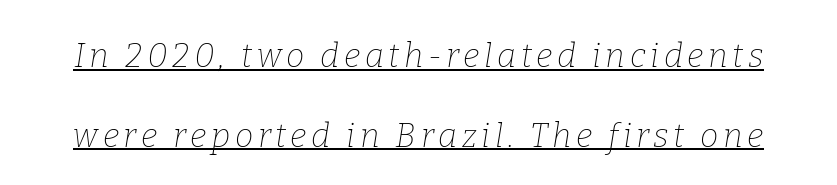
The image shows 33 px thin serif type, italic (leaning right); set loose line spacing (2.41x), underlined; low stroke contrast and a medium x-height.
